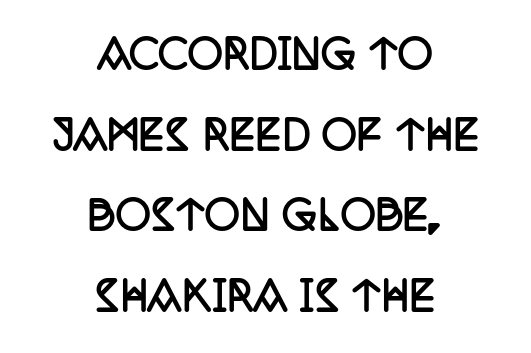
Q: Is the text bold? A: Yes.
Q: Is the text italic (slanted)? A: No, it is upright.
Q: Is the typeface a serif or a sans-serif typeface? A: Serif.
Q: Is the text underlined? A: No.
Q: How is the paragraph aligned? A: Centered.
Q: Is the spacing between letters normal or unusually wide? A: Normal.
Q: Is the spacing between lines tight, normal or loose? A: Loose.
Q: Width (condensed, normal, or wide)? A: Condensed.
Q: Stroke contrast? A: Low.
Q: x-height? A: Large.
Q: Monospaced? A: No.
